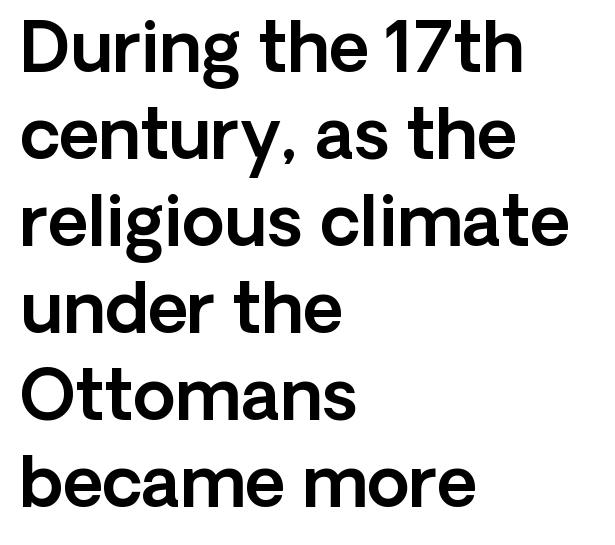
Q: Is the text italic (slanted)? A: No, it is upright.
Q: Is the typeface a serif or a sans-serif typeface? A: Sans-serif.
Q: Is the text underlined? A: No.
Q: How is the paragraph aligned? A: Left-aligned.
Q: Is the spacing between letters normal or unusually wide? A: Normal.
Q: Is the spacing between lines tight, normal or loose? A: Normal.
Q: Width (condensed, normal, or wide)? A: Normal.
Q: x-height? A: Medium.
Q: Monospaced? A: No.
